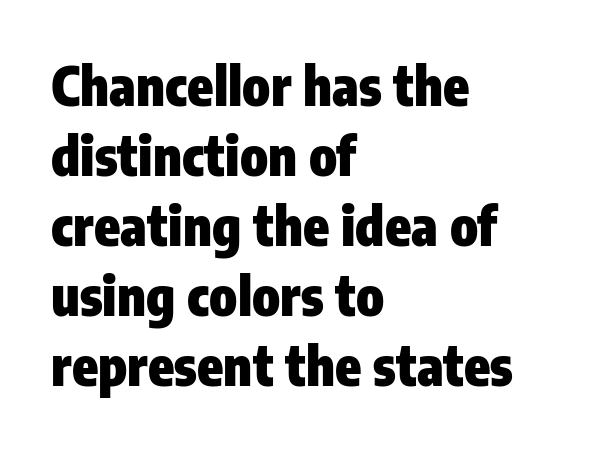
Honestly, the letter spacing is just normal — you wouldn't notice it. In CSS terms this would be text-align: left. The rows are spaced the way most documents space them. A roman cut, with each character standing at attention.
